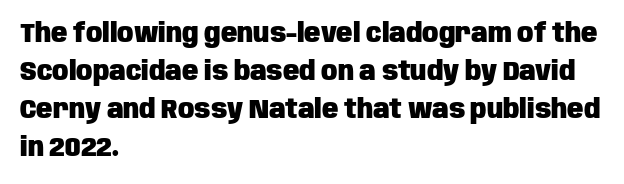
{"italic": "no", "bold": "yes", "underline": "no", "align": "left", "line_spacing": "normal", "line_spacing_ratio": 1.41, "letter_spacing": "normal", "letter_spacing_em": 0.0, "glyph_px": 27}
